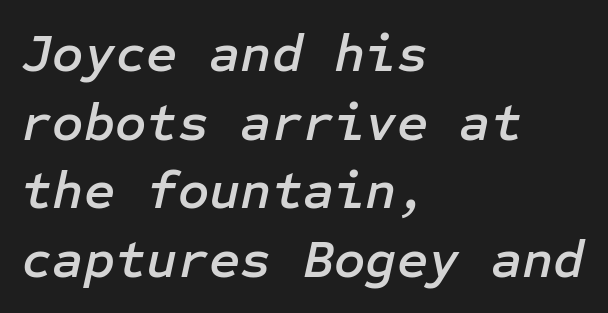
{"italic": "yes", "lean": "right", "slant_degrees": 12, "width": "normal", "stroke_contrast": "low", "x_height": "medium", "underline": "no", "align": "left", "line_spacing": "normal", "line_spacing_ratio": 1.27, "letter_spacing": "normal", "letter_spacing_em": 0.0, "glyph_px": 54}
